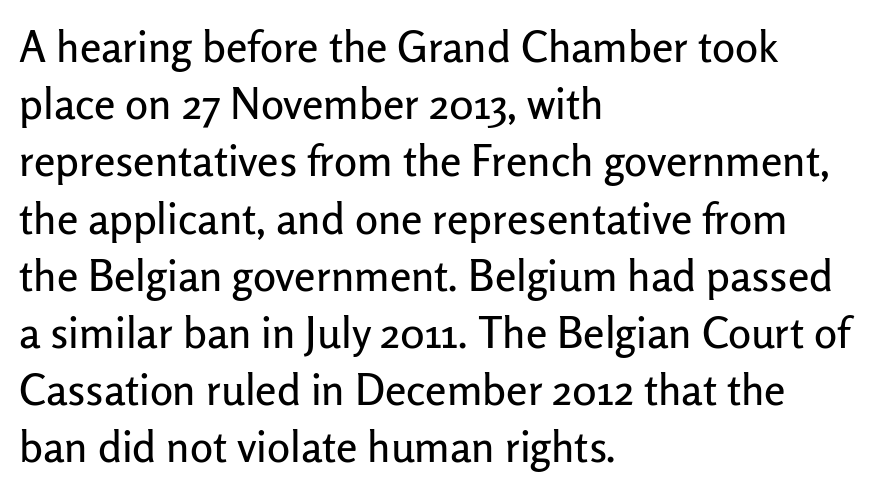
{"serif": "no", "italic": "no", "width": "normal", "stroke_contrast": "low", "x_height": "medium", "monospaced": "no", "underline": "no", "align": "left", "line_spacing": "normal", "line_spacing_ratio": 1.33, "letter_spacing": "normal", "letter_spacing_em": 0.0, "glyph_px": 43}
